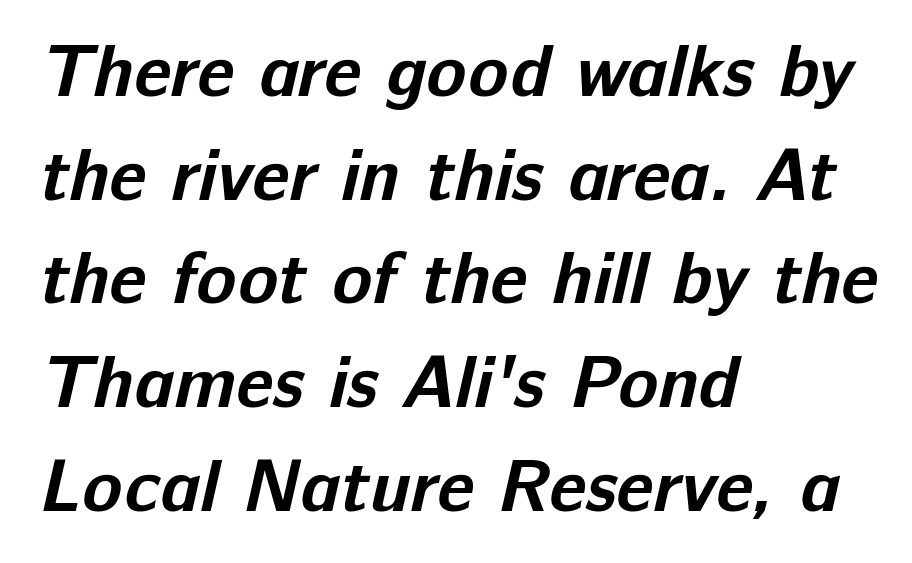
{"serif": "no", "bold": "yes", "weight": "bold", "width": "normal", "stroke_contrast": "low", "x_height": "medium", "monospaced": "no", "underline": "no", "align": "left", "line_spacing": "normal", "line_spacing_ratio": 1.42, "letter_spacing": "normal", "letter_spacing_em": 0.0, "glyph_px": 73}
